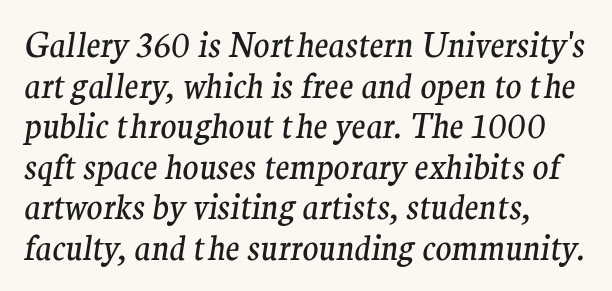
The image shows 33 px regular-weight serif type, italic (leaning right); set left-aligned, line spacing 1.23x, normal letter spacing, not underlined; medium stroke contrast and a medium x-height.
